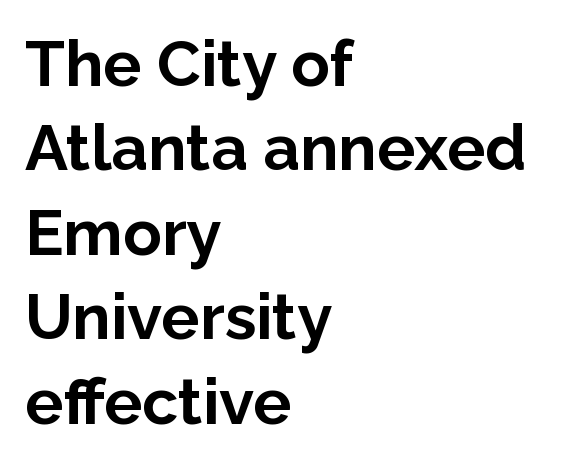
Q: Is the text bold? A: Yes.
Q: Is the text italic (slanted)? A: No, it is upright.
Q: Is the typeface a serif or a sans-serif typeface? A: Sans-serif.
Q: Is the text underlined? A: No.
Q: How is the paragraph aligned? A: Left-aligned.
Q: Is the spacing between letters normal or unusually wide? A: Normal.
Q: Is the spacing between lines tight, normal or loose? A: Normal.
Q: Width (condensed, normal, or wide)? A: Normal.
Q: Stroke contrast? A: Low.
Q: x-height? A: Medium.
Q: Monospaced? A: No.
